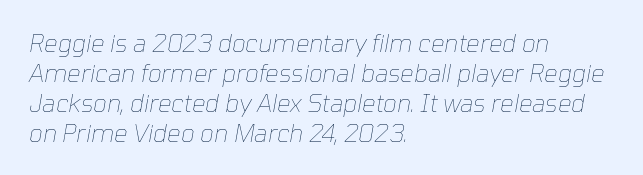
Q: Is the text bold? A: No.
Q: Is the text italic (slanted)? A: Yes, it leans right by about 10 degrees.
Q: Is the text underlined? A: No.
Q: How is the paragraph aligned? A: Left-aligned.
Q: Is the spacing between letters normal or unusually wide? A: Normal.
Q: Is the spacing between lines tight, normal or loose? A: Normal.
